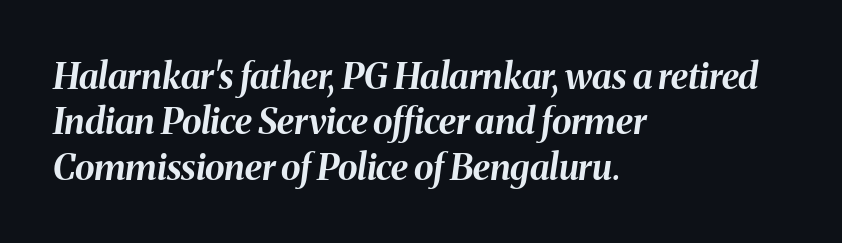
{"italic": "yes", "lean": "right", "slant_degrees": 8, "bold": "yes", "weight": "bold", "width": "normal", "stroke_contrast": "medium", "x_height": "medium", "monospaced": "no", "underline": "no", "align": "left", "line_spacing": "normal", "line_spacing_ratio": 1.26, "letter_spacing": "normal", "letter_spacing_em": 0.0, "glyph_px": 36}
